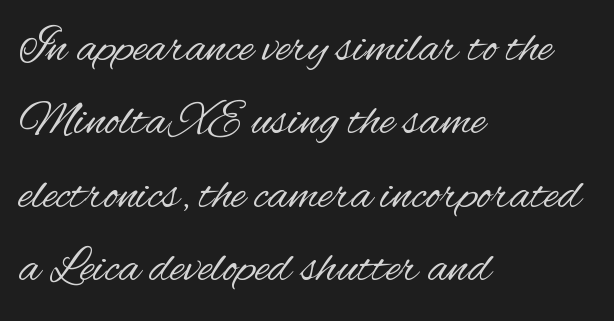
{"serif": "no", "bold": "no", "weight": "regular", "width": "condensed", "stroke_contrast": "medium", "x_height": "small", "monospaced": "no", "underline": "no", "align": "left", "line_spacing": "normal", "line_spacing_ratio": 1.5, "letter_spacing": "normal", "letter_spacing_em": 0.0, "glyph_px": 49}
